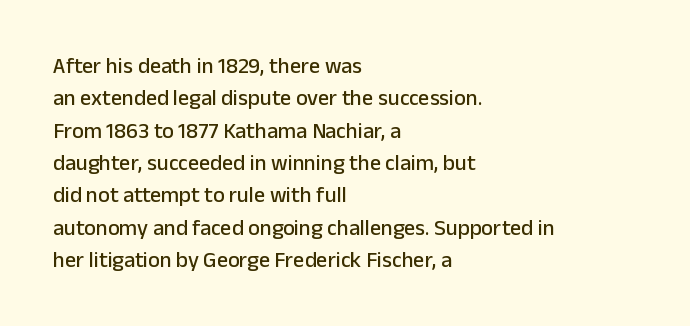
{"italic": "no", "underline": "no", "align": "left", "line_spacing": "normal", "line_spacing_ratio": 1.47, "letter_spacing": "normal", "letter_spacing_em": 0.0, "glyph_px": 22}
